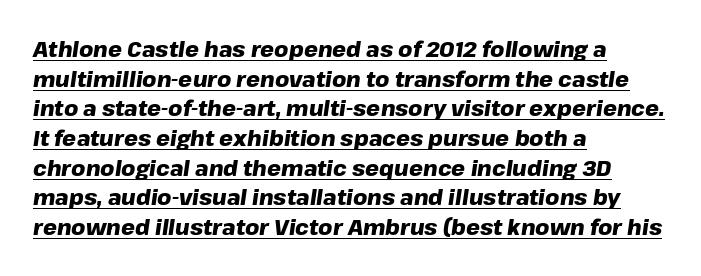
Caption: lettering with a line underneath. How would I describe the line gaps? Plain and ordinary. Layout note: lines flush left. Does extra space separate the letters? No, they use regular spacing.
